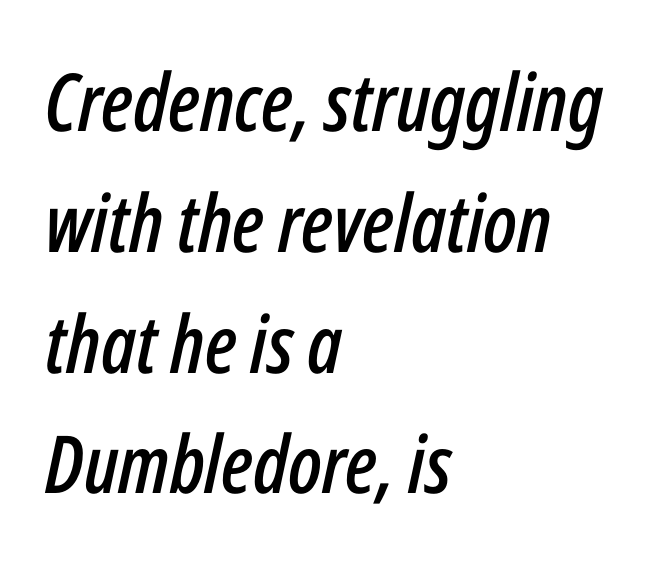
The image shows 80 px condensed type, italic (leaning right); set left-aligned, normal line spacing (1.51x), normal letter spacing, not underlined; low stroke contrast and a medium x-height.
